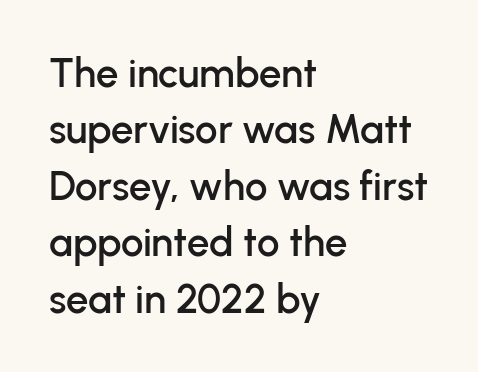
Q: Is the text italic (slanted)? A: No, it is upright.
Q: Is the typeface a serif or a sans-serif typeface? A: Sans-serif.
Q: Is the text underlined? A: No.
Q: How is the paragraph aligned? A: Left-aligned.
Q: Is the spacing between letters normal or unusually wide? A: Normal.
Q: Is the spacing between lines tight, normal or loose? A: Normal.
Q: Width (condensed, normal, or wide)? A: Normal.
Q: Stroke contrast? A: Low.
Q: x-height? A: Medium.
Q: Monospaced? A: No.
